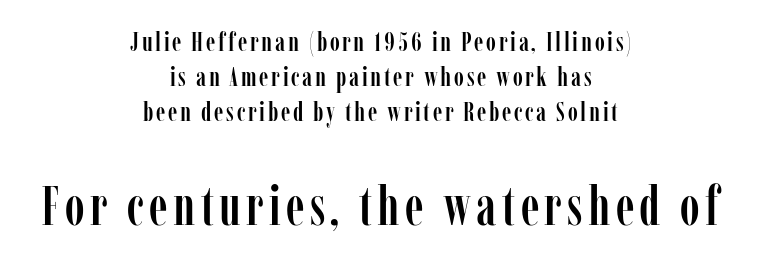
{"serif": "yes", "italic": "no", "width": "condensed", "stroke_contrast": "low", "x_height": "medium", "monospaced": "no", "underline": "no", "align": "center", "line_spacing": "normal", "line_spacing_ratio": 1.29, "larger_block": "second", "size_ratio": 2.0, "glyph_px": 54}
